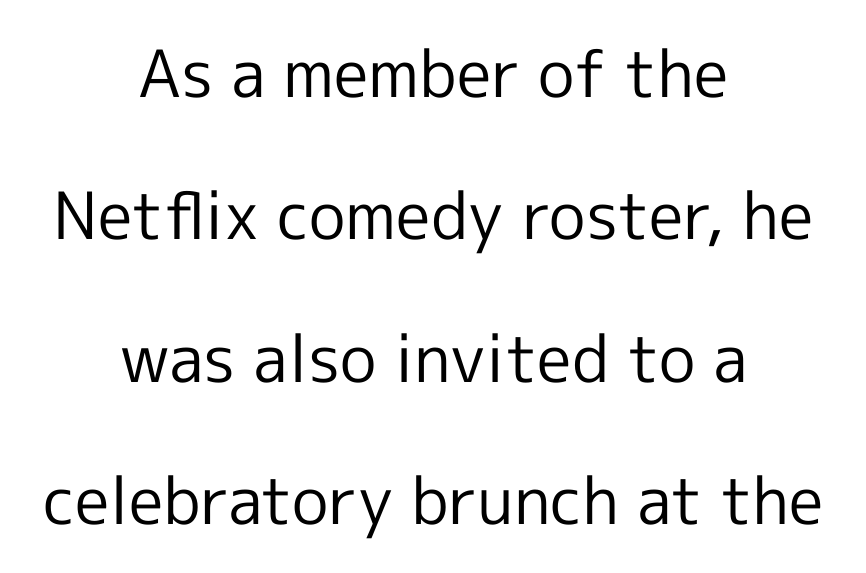
The image shows 65 px regular-weight sans-serif type, upright; set centered, loose line spacing (2.19x), normal letter spacing, not underlined; a medium x-height.
